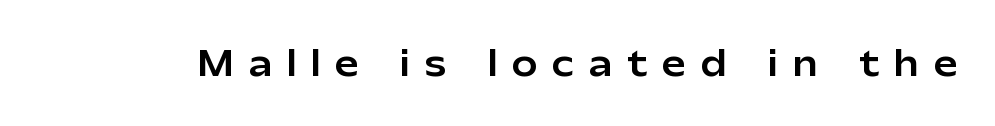
{"serif": "no", "italic": "no", "width": "normal", "stroke_contrast": "low", "x_height": "medium", "monospaced": "no", "underline": "no", "letter_spacing": "wide", "letter_spacing_em": 0.44, "glyph_px": 34}
